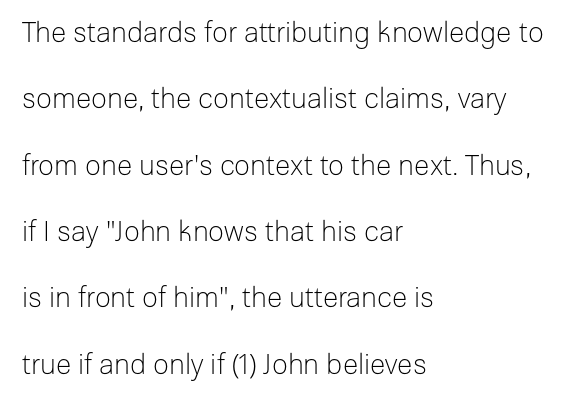
{"serif": "no", "italic": "no", "bold": "no", "weight": "light", "width": "normal", "stroke_contrast": "low", "x_height": "medium", "monospaced": "no", "underline": "no", "align": "left", "line_spacing": "loose", "line_spacing_ratio": 2.37, "letter_spacing": "normal", "letter_spacing_em": 0.0, "glyph_px": 28}
